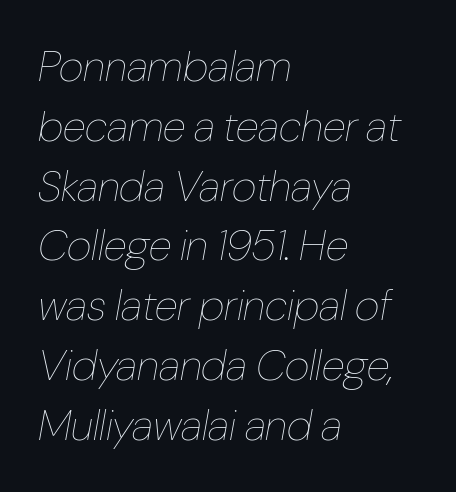
Looks like regular typesetting: each glyph gets only the width it needs. A normal amount of white space separates one row of letters from the next. Between one letter and the next there's only the usual sliver of space. Counters stay open thanks to moderate or lighter strokes. Descenders are the only things crossing below the line. Teacher's note: observe the even left margin — that is flush-left alignment.
